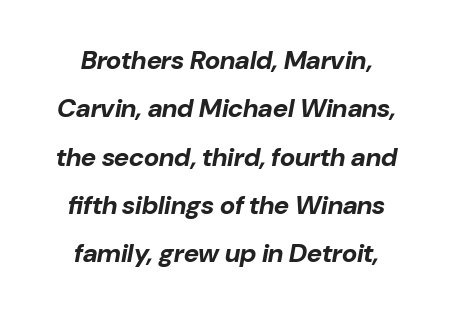
{"italic": "yes", "lean": "right", "slant_degrees": 10, "bold": "yes", "underline": "no", "align": "center", "line_spacing_ratio": 1.86, "letter_spacing": "normal", "letter_spacing_em": 0.0, "glyph_px": 26}
